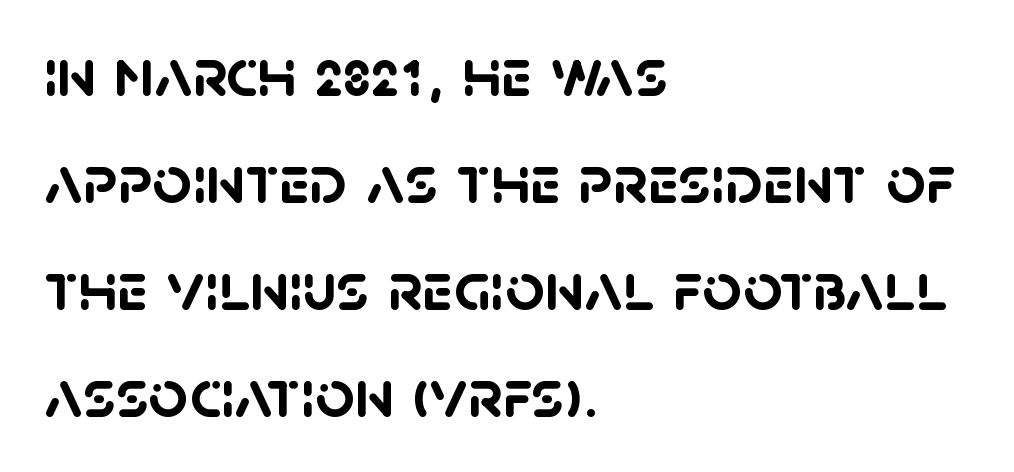
Q: Is the text bold? A: Yes.
Q: Is the typeface a serif or a sans-serif typeface? A: Sans-serif.
Q: Is the text underlined? A: No.
Q: How is the paragraph aligned? A: Left-aligned.
Q: Is the spacing between letters normal or unusually wide? A: Normal.
Q: Is the spacing between lines tight, normal or loose? A: Normal.
Q: Width (condensed, normal, or wide)? A: Normal.
Q: Stroke contrast? A: Low.
Q: x-height? A: Large.
Q: Monospaced? A: No.
